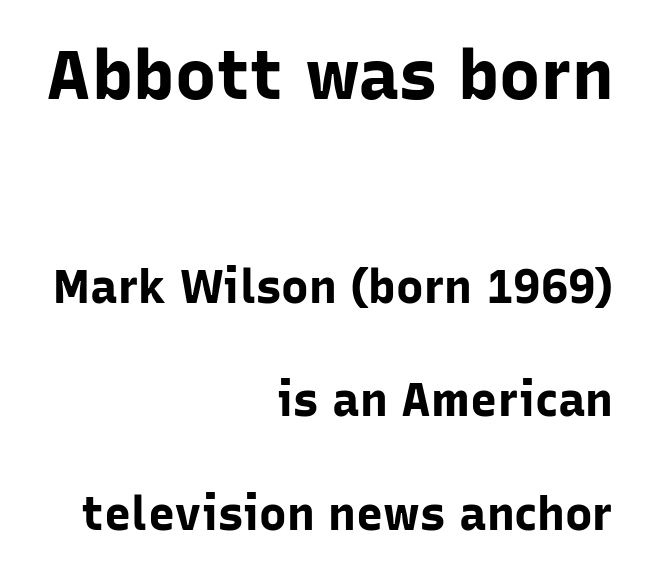
Each word holds together tightly as a unit, with standard inter-letter gaps. Large over small — that's the arrangement of the two blocks here. Letterform terminals end flat and unadorned throughout the passage. Casual observation: everything's shoved over to the right.
